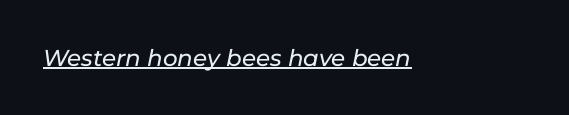
Q: Is the text italic (slanted)? A: Yes, it leans right by about 11 degrees.
Q: Is the text underlined? A: Yes.
Q: Is the spacing between letters normal or unusually wide? A: Normal.
